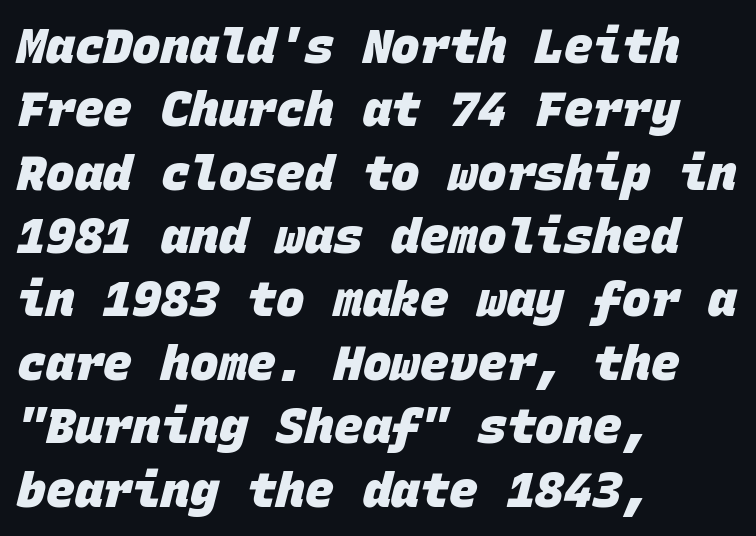
Think of a typewriter: that constant character pitch is what you see here. The sample has been set heavy, in full bold. The vertical gap from one line to the next is medium. I'd call this a sans setting — the letters go barefoot. This sample uses plain, unmodified letter spacing. Descender tails drop into unmarked territory.
